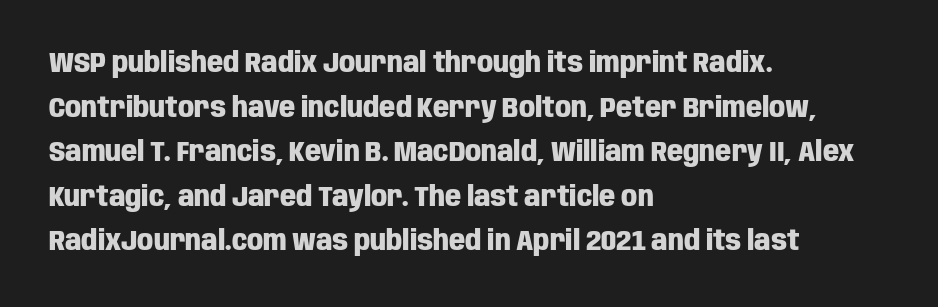
The image shows 28 px heavy, condensed sans-serif type, upright; set left-aligned, normal line spacing (1.59x), normal letter spacing, not underlined; low stroke contrast and a large x-height.
